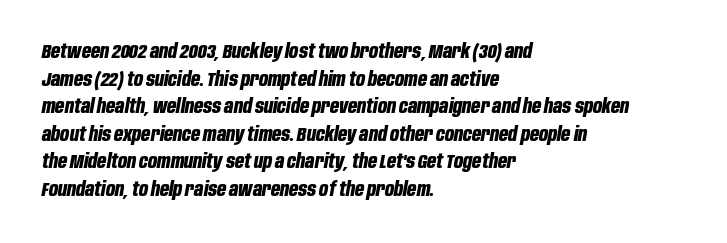
The image shows 20 px bold type, italic (leaning right); set left-aligned, normal line spacing (1.38x), normal letter spacing, not underlined.
